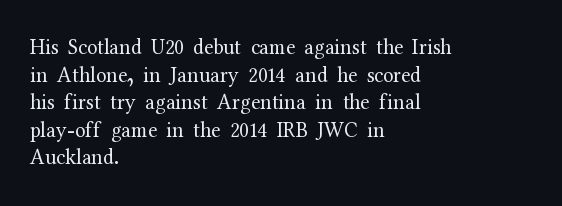
{"italic": "no", "bold": "no", "underline": "no", "align": "left", "line_spacing": "normal", "line_spacing_ratio": 1.31, "letter_spacing": "normal", "letter_spacing_em": 0.0, "glyph_px": 21}
